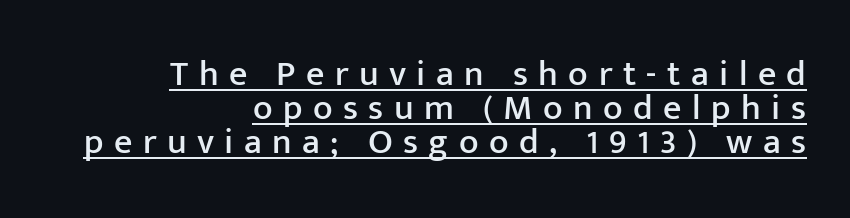
Look at the bottom of the vertical strokes: they stop flat, with no serifs. This sample trades vertical openness for compactness between lines. Underline: present. Glyph-to-glyph distance is far greater than everyday printed text. Caption: multi-line text, flush right, ragged left.
